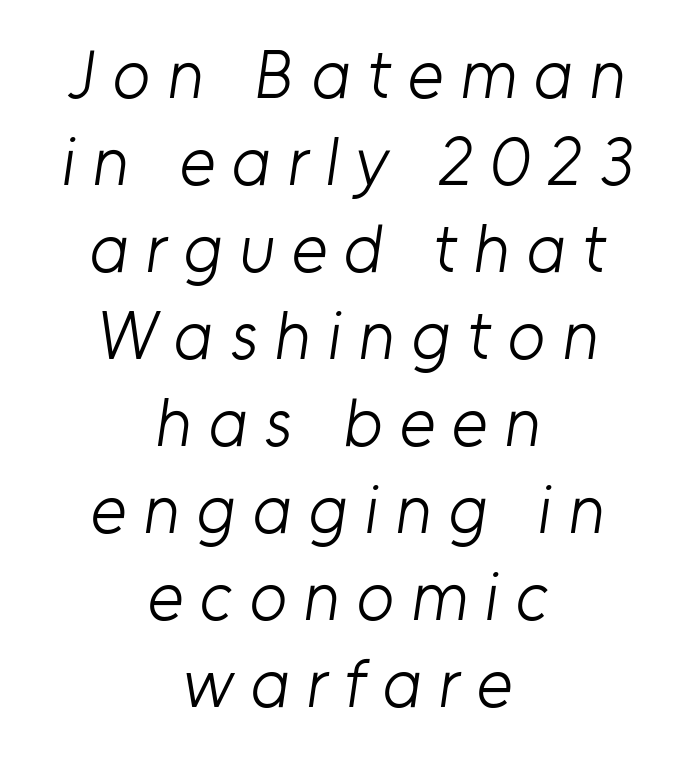
What kind of face is this? One without serifs — a sans. These lines are rendered in a variable-pitch font. This sample is center-justified, so both line endings float freely. The space directly below the letters is spotless.
